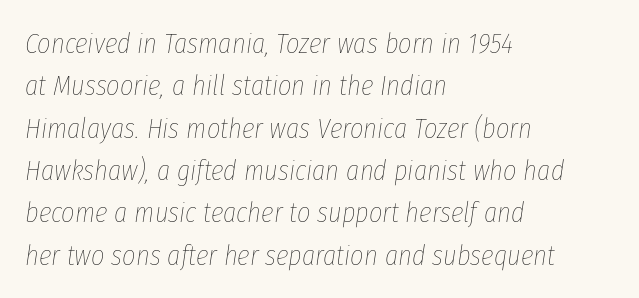
Observe the ordinary spacing: letters are neighbours, not strangers. Emphasis-style slanted type is in use. Descenders hang freely into open space. The leading is moderate, giving the passage an even texture. Typeset ragged right — the left edge is the straight one.
